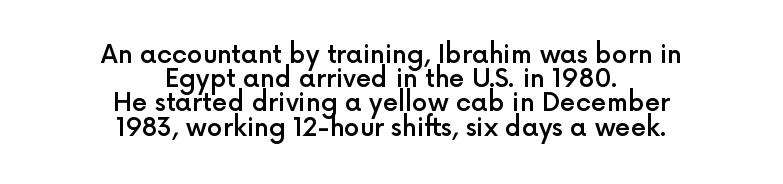
Q: Is the text bold? A: Semi-bold.
Q: Is the text italic (slanted)? A: No, it is upright.
Q: Is the text underlined? A: No.
Q: How is the paragraph aligned? A: Centered.
Q: Is the spacing between letters normal or unusually wide? A: Normal.
Q: Is the spacing between lines tight, normal or loose? A: Tight.
